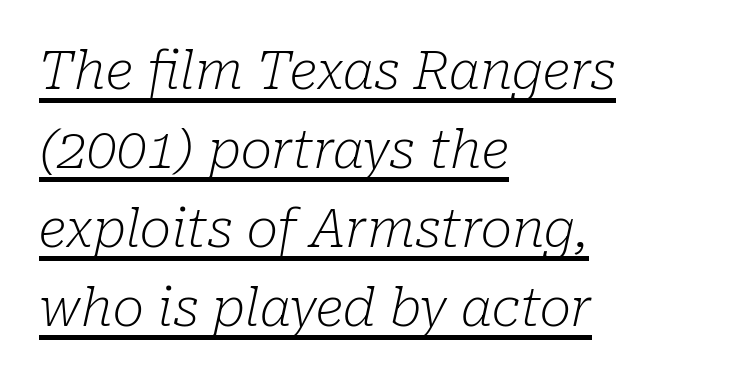
{"serif": "yes", "italic": "yes", "lean": "right", "slant_degrees": 10, "bold": "no", "weight": "light", "width": "normal", "stroke_contrast": "low", "x_height": "medium", "monospaced": "no", "underline": "yes", "align": "left", "line_spacing": "normal", "line_spacing_ratio": 1.49, "letter_spacing": "normal", "letter_spacing_em": 0.0, "glyph_px": 53}
